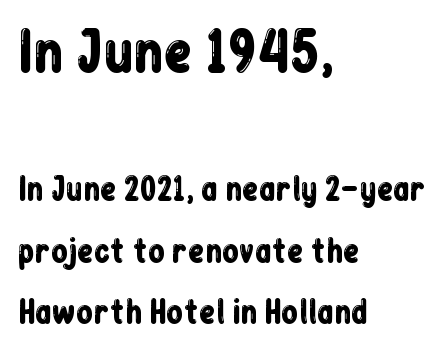
Q: Is the text italic (slanted)? A: No, it is upright.
Q: Is the typeface a serif or a sans-serif typeface? A: Sans-serif.
Q: Is the text underlined? A: No.
Q: How is the paragraph aligned? A: Left-aligned.
Q: Is the spacing between letters normal or unusually wide? A: Normal.
Q: Is the spacing between lines tight, normal or loose? A: Loose.
Q: Which block of text is set in a larger size, the first (top) or the second (bottom)? A: The first (top) one.
Q: Width (condensed, normal, or wide)? A: Condensed.
Q: Stroke contrast? A: Low.
Q: x-height? A: Medium.
Q: Monospaced? A: No.
